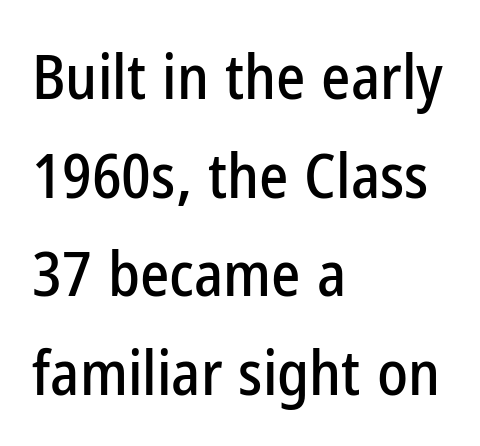
The image shows 62 px condensed sans-serif type, upright; set left-aligned, normal line spacing (1.59x), normal letter spacing, not underlined; low stroke contrast and a medium x-height.
